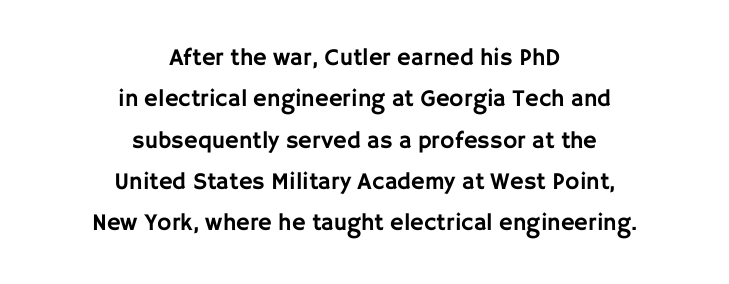
{"italic": "no", "underline": "no", "align": "center", "line_spacing_ratio": 1.72, "letter_spacing": "normal", "letter_spacing_em": 0.0, "glyph_px": 24}
